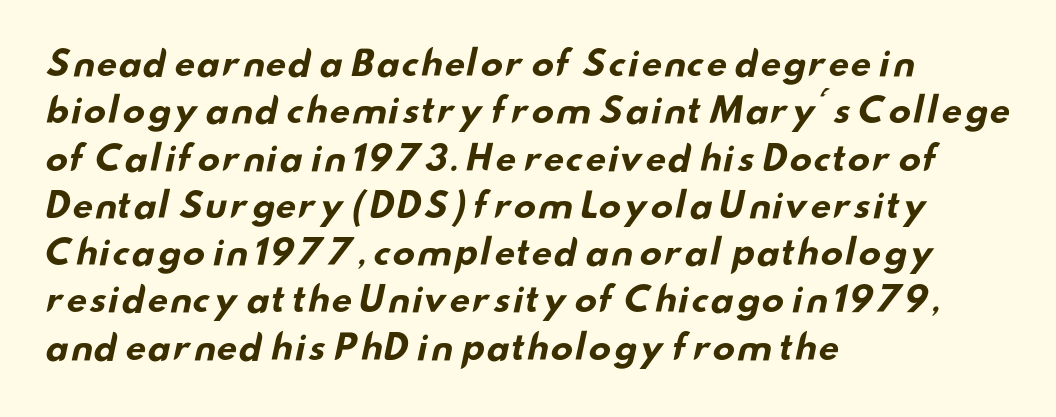
The image shows 34 px bold, wide sans-serif type; set left-aligned, normal line spacing (1.39x), normal letter spacing, not underlined; low stroke contrast and a small x-height.
